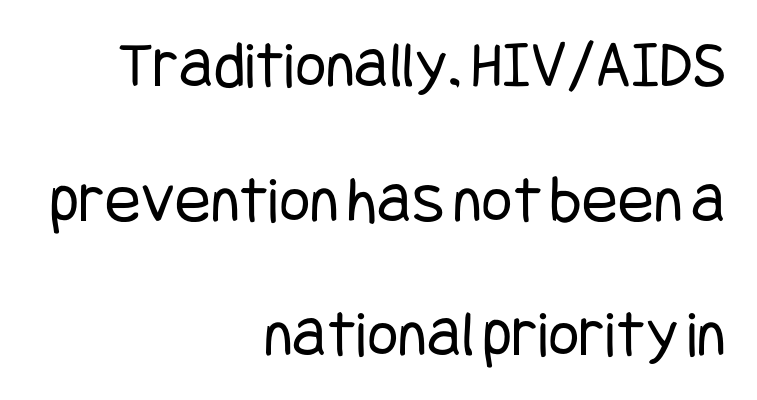
{"serif": "no", "italic": "no", "bold": "no", "weight": "regular", "width": "condensed", "stroke_contrast": "low", "x_height": "large", "underline": "no", "align": "right", "line_spacing": "loose", "line_spacing_ratio": 2.01, "letter_spacing": "normal", "letter_spacing_em": 0.0, "glyph_px": 67}
